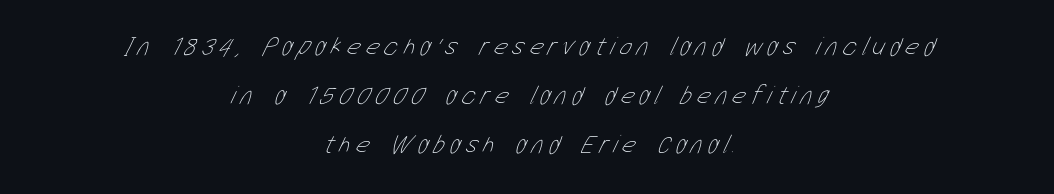
The zone under the glyphs is completely vacant. The rag falls on both sides of this text block equally. No heavy texture on the line: the type isn't bold. Glyph-to-glyph distance is far greater than everyday printed text.
